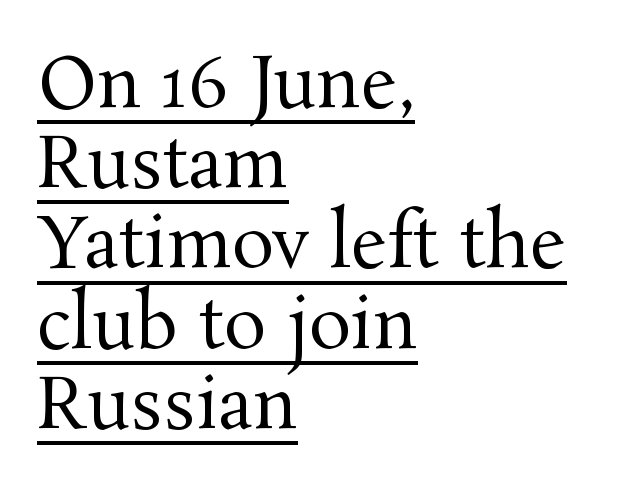
{"serif": "yes", "italic": "no", "bold": "no", "weight": "regular", "width": "normal", "stroke_contrast": "medium", "x_height": "medium", "monospaced": "no", "underline": "yes", "align": "left", "line_spacing": "tight", "line_spacing_ratio": 1.13, "letter_spacing": "normal", "letter_spacing_em": 0.0, "glyph_px": 71}
